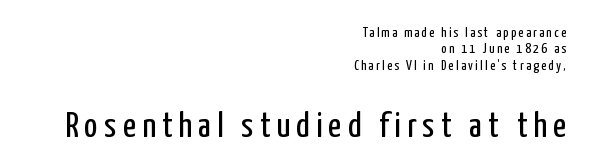
{"serif": "no", "italic": "no", "bold": "no", "weight": "regular", "width": "condensed", "stroke_contrast": "low", "x_height": "medium", "monospaced": "no", "underline": "no", "align": "right", "line_spacing_ratio": 1.17, "larger_block": "second", "size_ratio": 2.57, "glyph_px": 36}
